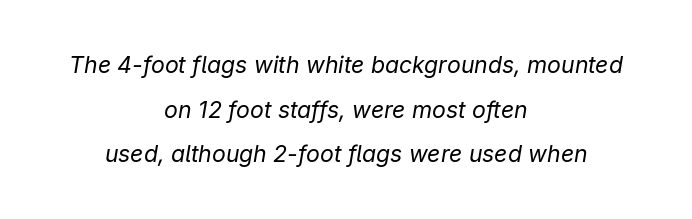
Q: Is the text bold? A: No.
Q: Is the text italic (slanted)? A: Yes, it leans right by about 9 degrees.
Q: Is the text underlined? A: No.
Q: How is the paragraph aligned? A: Centered.
Q: Is the spacing between letters normal or unusually wide? A: Normal.
Q: Is the spacing between lines tight, normal or loose? A: Loose.
